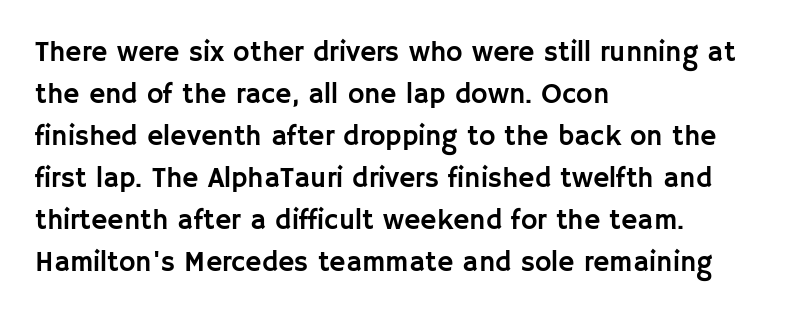
{"serif": "no", "italic": "no", "width": "normal", "stroke_contrast": "low", "x_height": "large", "monospaced": "no", "underline": "no", "align": "left", "line_spacing": "normal", "line_spacing_ratio": 1.5, "letter_spacing": "normal", "letter_spacing_em": 0.0, "glyph_px": 28}
